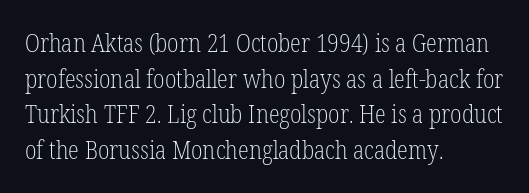
The image shows 25 px text type, upright; set left-aligned, normal line spacing (1.43x), normal letter spacing, not underlined.
